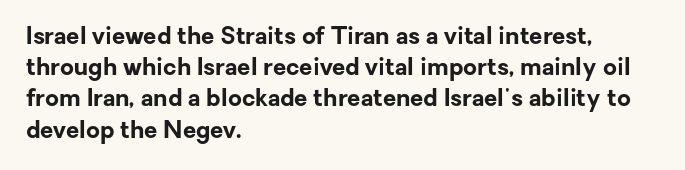
The image shows 24 px bold type, upright; set left-aligned, normal line spacing (1.3x), normal letter spacing, not underlined.
